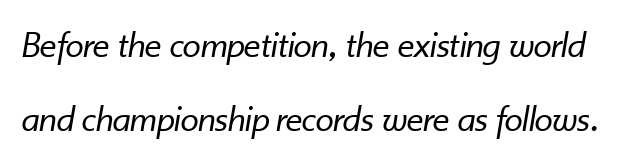
The image shows 37 px regular-weight type, italic (leaning right); set loose line spacing (1.99x), normal letter spacing, not underlined; low stroke contrast and a small x-height.
